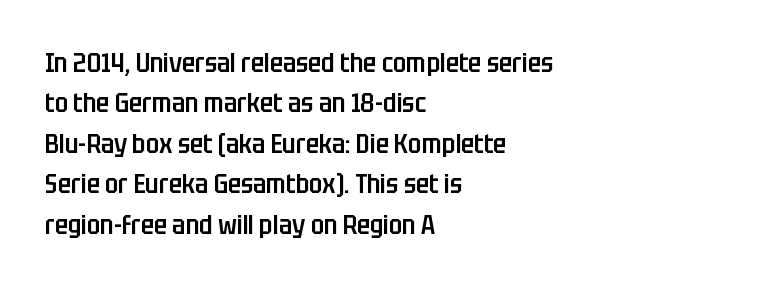
Glyph-to-glyph distance matches everyday printed text. Beneath every word, the page is bare. What's the leading like? Ordinary, nothing unusual. Typographic density is moderately raised because the face is semibold. Vertical strokes here are truly vertical.
